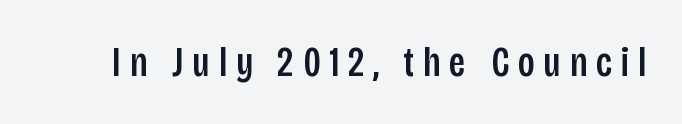
Q: Is the text italic (slanted)? A: No, it is upright.
Q: Is the typeface a serif or a sans-serif typeface? A: Sans-serif.
Q: Is the text underlined? A: No.
Q: Is the spacing between letters normal or unusually wide? A: Unusually wide.
Q: Width (condensed, normal, or wide)? A: Condensed.
Q: Stroke contrast? A: Low.
Q: x-height? A: Large.
Q: Monospaced? A: No.
